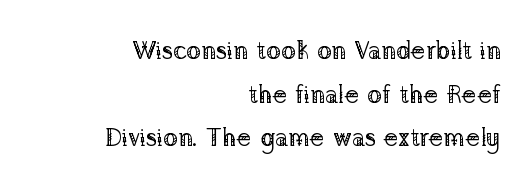
Words appear dense and cohesive because spacing is normal. The space beneath each line is pristine and unruled. Quick note: not italic, upright. Weight: in the light-to-regular range.
